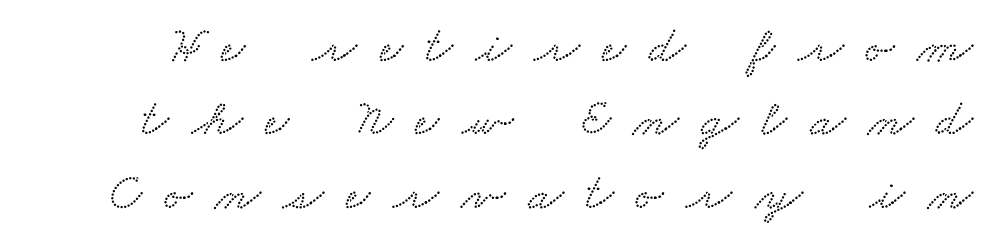
{"serif": "yes", "width": "wide", "stroke_contrast": "low", "x_height": "small", "monospaced": "no", "underline": "no", "line_spacing": "normal", "line_spacing_ratio": 1.41, "letter_spacing": "wide", "letter_spacing_em": 0.44, "glyph_px": 52}
